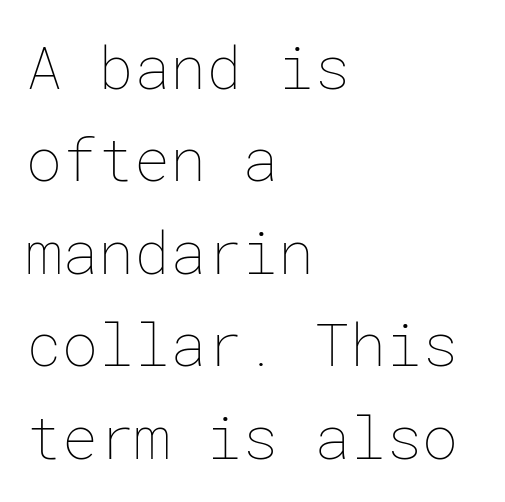
The image shows 60 px thin type, upright; set left-aligned, normal line spacing (1.54x), normal letter spacing, not underlined; low stroke contrast and a medium x-height.
